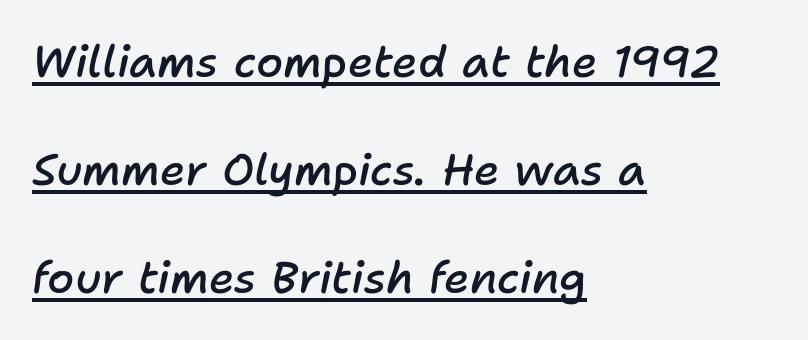
Q: Is the text bold? A: Semi-bold.
Q: Is the text italic (slanted)? A: Yes, it leans right by about 11 degrees.
Q: Is the text underlined? A: Yes.
Q: How is the paragraph aligned? A: Left-aligned.
Q: Is the spacing between letters normal or unusually wide? A: Normal.
Q: Is the spacing between lines tight, normal or loose? A: Loose.
Q: Width (condensed, normal, or wide)? A: Normal.
Q: Stroke contrast? A: Low.
Q: x-height? A: Medium.
Q: Monospaced? A: No.
